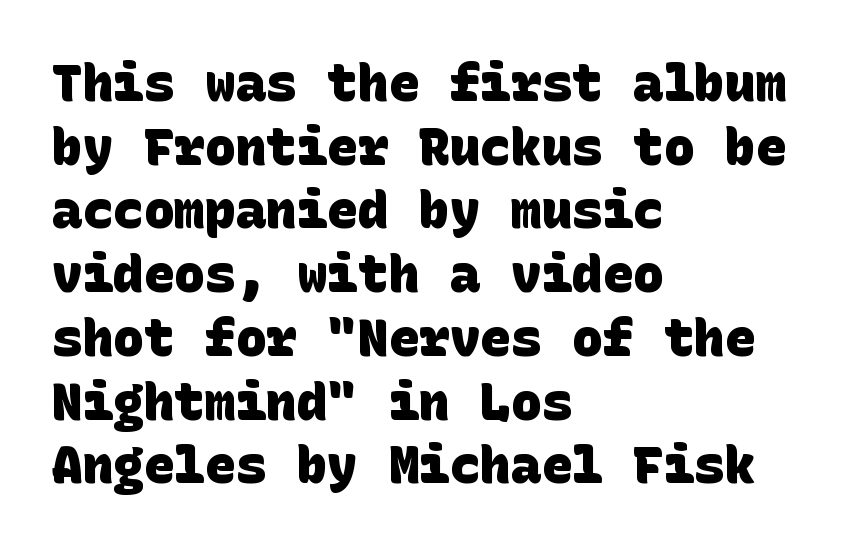
Compared with a centered layout, this one pins lines to the left instead. Letter spacing: default. Underline: absent. One glance says typical: line gaps are just what's usual.
